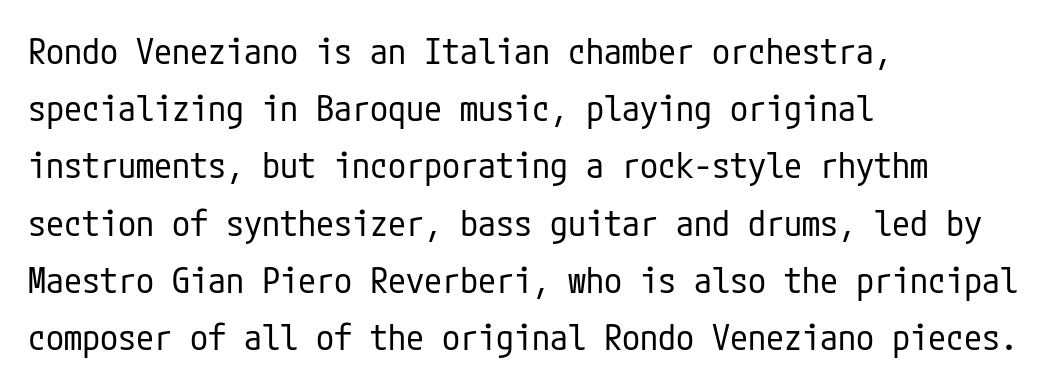
Q: Is the text bold? A: No.
Q: Is the text italic (slanted)? A: No, it is upright.
Q: Is the typeface a serif or a sans-serif typeface? A: Sans-serif.
Q: Is the text underlined? A: No.
Q: How is the paragraph aligned? A: Left-aligned.
Q: Is the spacing between letters normal or unusually wide? A: Normal.
Q: Is the spacing between lines tight, normal or loose? A: Normal.
Q: Width (condensed, normal, or wide)? A: Condensed.
Q: Stroke contrast? A: Low.
Q: x-height? A: Medium.
